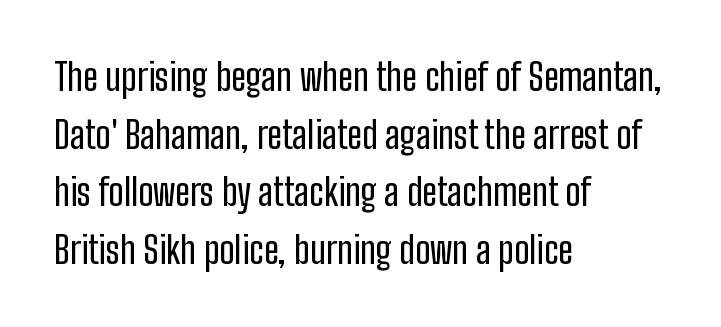
{"serif": "no", "italic": "no", "width": "condensed", "stroke_contrast": "low", "x_height": "medium", "monospaced": "no", "underline": "no", "align": "left", "line_spacing": "normal", "line_spacing_ratio": 1.56, "letter_spacing": "normal", "letter_spacing_em": 0.0, "glyph_px": 37}
